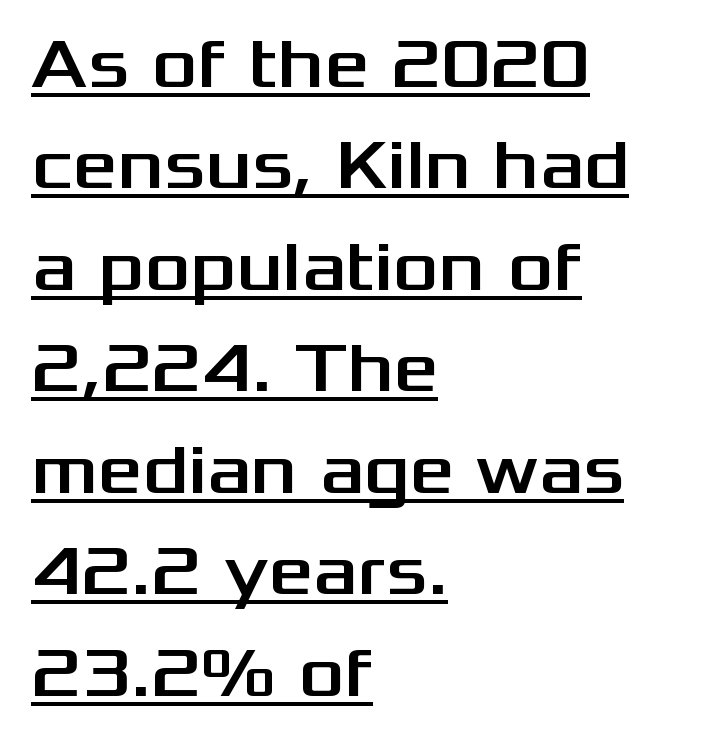
The image shows 70 px wide sans-serif type, upright; set left-aligned, normal line spacing (1.45x), normal letter spacing, underlined; medium stroke contrast and a medium x-height.
